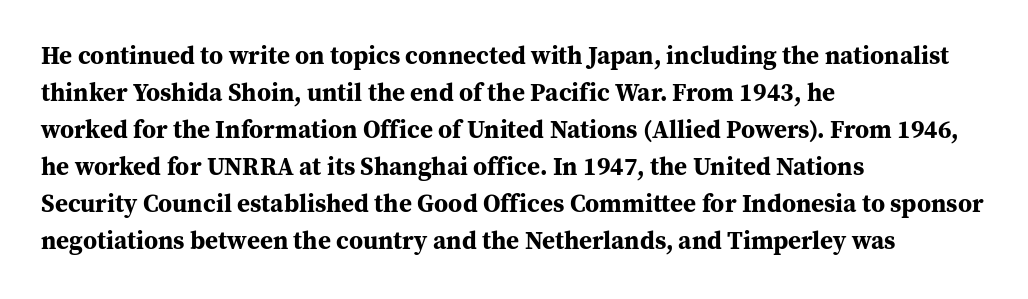
Horizontally, the lines are justified to the leading edge only. These words are printed bold, with thick strokes throughout. These lines sit exactly where default settings would place them. Every character sits straight up, as roman type does. Beneath every word, the page is bare.
